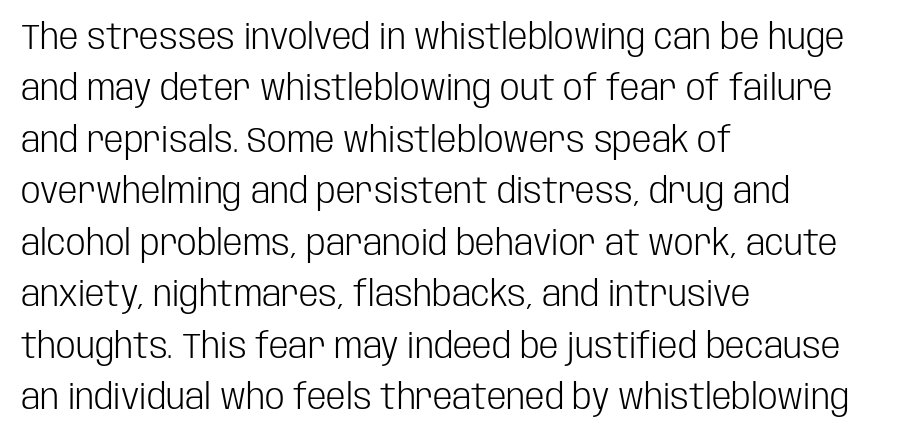
{"serif": "no", "italic": "no", "bold": "no", "weight": "light", "width": "condensed", "stroke_contrast": "low", "x_height": "large", "monospaced": "no", "underline": "no", "align": "left", "line_spacing": "normal", "line_spacing_ratio": 1.47, "letter_spacing": "normal", "letter_spacing_em": 0.0, "glyph_px": 35}
